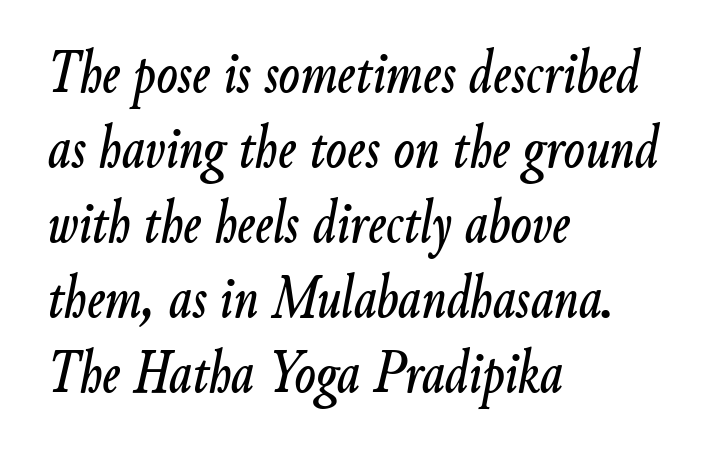
{"italic": "yes", "lean": "right", "slant_degrees": 9, "width": "condensed", "stroke_contrast": "low", "x_height": "small", "monospaced": "no", "underline": "no", "align": "left", "line_spacing_ratio": 1.21, "letter_spacing": "normal", "letter_spacing_em": 0.0, "glyph_px": 62}
